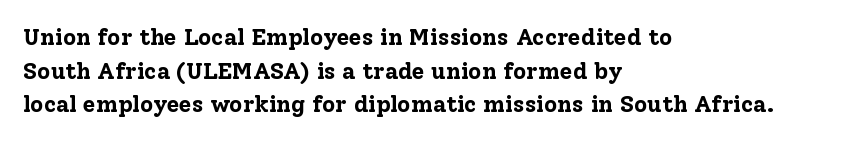
Q: Is the text bold? A: Yes.
Q: Is the text italic (slanted)? A: No, it is upright.
Q: Is the text underlined? A: No.
Q: How is the paragraph aligned? A: Left-aligned.
Q: Is the spacing between letters normal or unusually wide? A: Normal.
Q: Is the spacing between lines tight, normal or loose? A: Normal.
